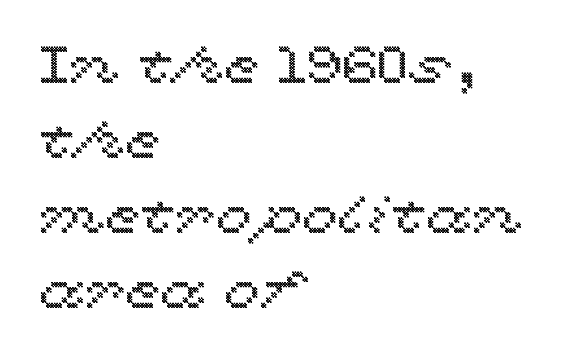
{"width": "wide", "x_height": "medium", "monospaced": "no", "underline": "no", "align": "left", "line_spacing": "normal", "line_spacing_ratio": 1.44, "letter_spacing": "normal", "letter_spacing_em": 0.0, "glyph_px": 52}
